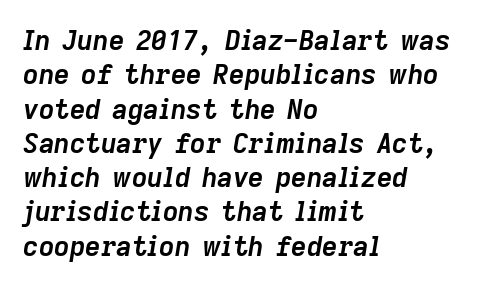
{"italic": "yes", "lean": "right", "slant_degrees": 9, "bold": "yes", "underline": "no", "align": "left", "line_spacing": "normal", "line_spacing_ratio": 1.27, "letter_spacing": "normal", "letter_spacing_em": 0.0, "glyph_px": 27}
